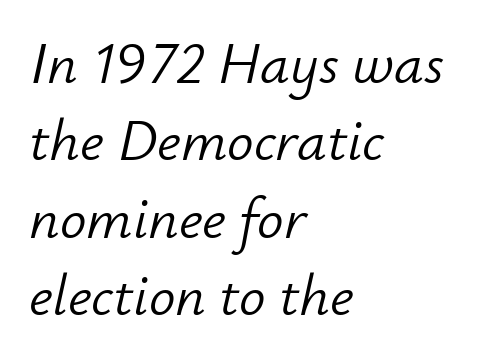
{"italic": "yes", "lean": "right", "slant_degrees": 12, "bold": "no", "weight": "light", "width": "normal", "stroke_contrast": "low", "x_height": "small", "monospaced": "no", "underline": "no", "align": "left", "line_spacing": "normal", "line_spacing_ratio": 1.31, "letter_spacing": "normal", "letter_spacing_em": 0.0, "glyph_px": 59}
